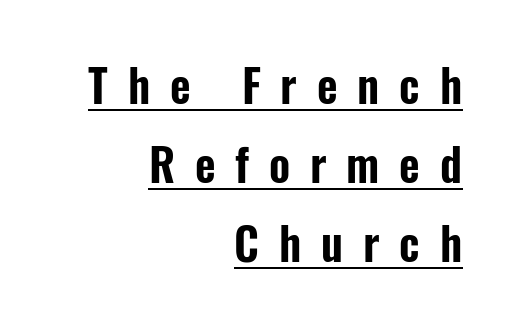
The image shows 45 px condensed sans-serif type, upright; set right-aligned, line spacing 1.76x, unusually wide letter spacing (+0.44 em), underlined; low stroke contrast and a medium x-height.
